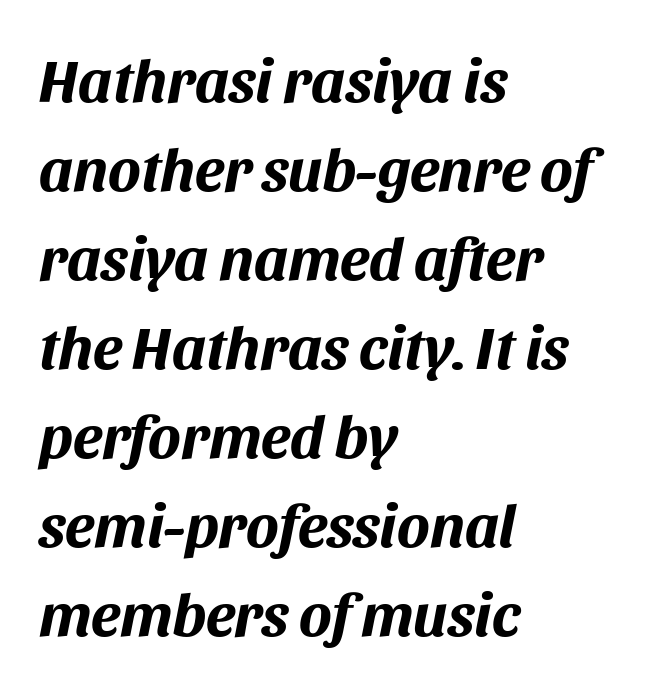
Q: Is the text bold? A: Yes.
Q: Is the text italic (slanted)? A: Yes, it leans right by about 11 degrees.
Q: Is the text underlined? A: No.
Q: How is the paragraph aligned? A: Left-aligned.
Q: Is the spacing between letters normal or unusually wide? A: Normal.
Q: Is the spacing between lines tight, normal or loose? A: Normal.
Q: Width (condensed, normal, or wide)? A: Normal.
Q: Stroke contrast? A: Medium.
Q: x-height? A: Large.
Q: Monospaced? A: No.
